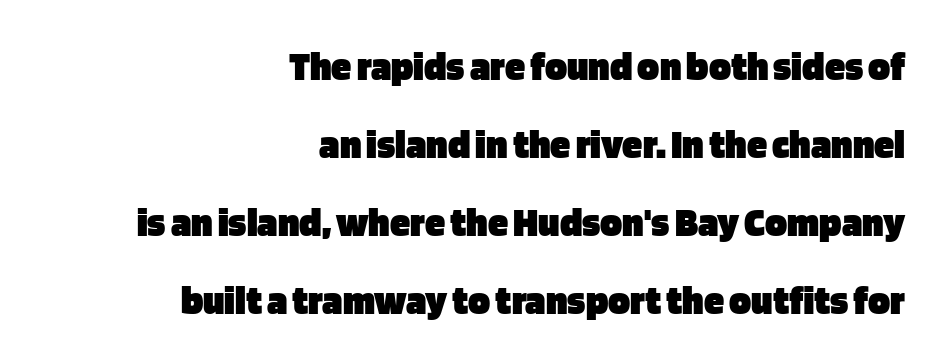
The image shows 41 px heavy sans-serif type, upright; set right-aligned, loose line spacing (1.9x), normal letter spacing, not underlined; low stroke contrast and a large x-height.
